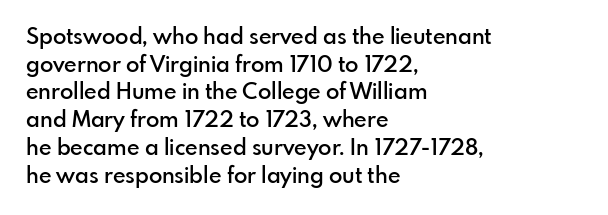
You can tell it's not italic because the verticals are truly vertical. Underlining? Definitely not there. Teacher's note: observe the even left margin — that is flush-left alignment. On the weight axis this lands at semibold, roughly 600.
